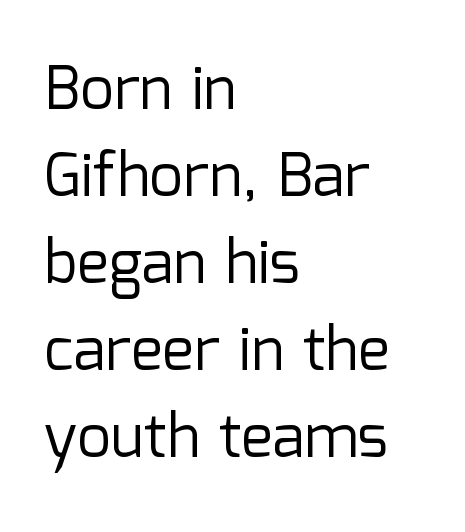
The typeface chosen for these lines omits serifs. This sample uses an upright cut, with every glyph sitting square on the baseline. The letterforms sit shoulder to shoulder at normal distance. Descenders hang freely into open space. A typesetter would call this proportional, since set widths differ per character. Evenly set lines give the paragraph a standard silhouette.
